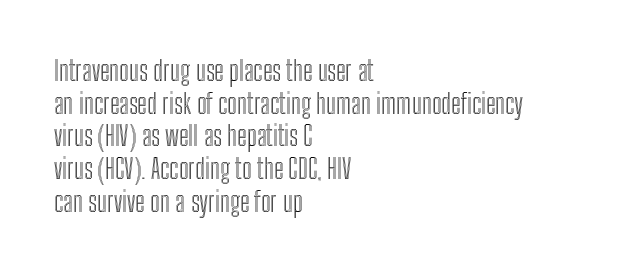
The image shows 27 px text type, upright; set left-aligned, line spacing 1.21x, normal letter spacing, not underlined.
